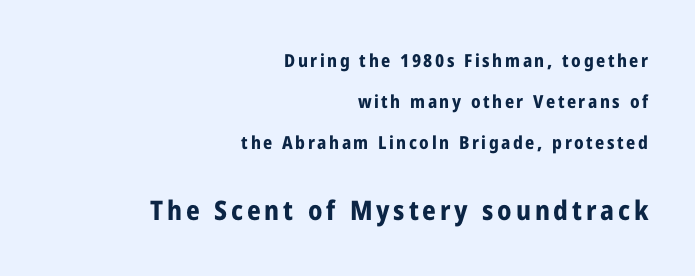
{"italic": "no", "bold": "yes", "underline": "no", "align": "right", "line_spacing": "loose", "line_spacing_ratio": 2.27, "larger_block": "second", "size_ratio": 1.5, "glyph_px": 27}
